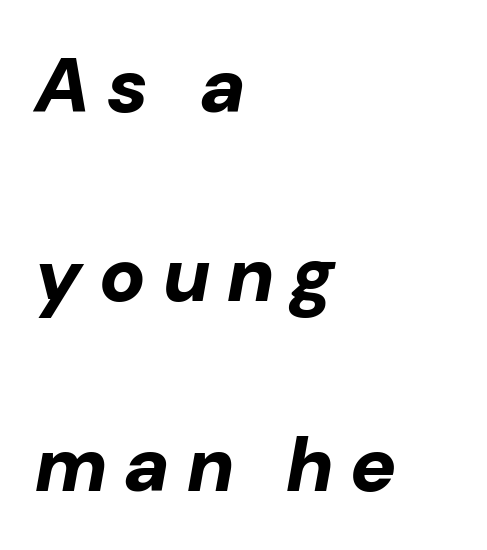
{"italic": "yes", "lean": "right", "slant_degrees": 10, "bold": "yes", "weight": "bold", "width": "normal", "stroke_contrast": "low", "x_height": "medium", "monospaced": "no", "underline": "no", "align": "left", "line_spacing": "loose", "line_spacing_ratio": 2.46, "letter_spacing": "wide", "letter_spacing_em": 0.22, "glyph_px": 77}
